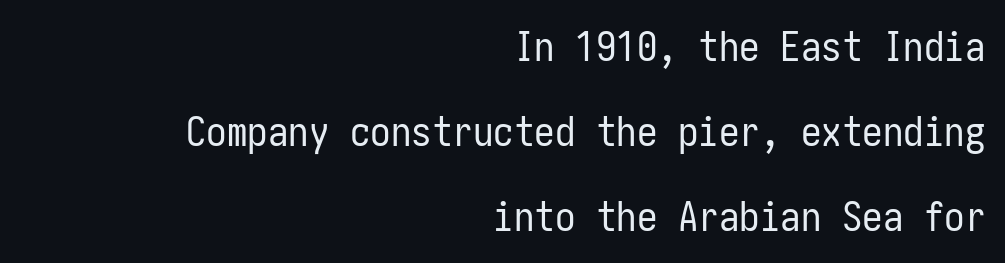
{"serif": "no", "italic": "no", "bold": "no", "weight": "regular", "width": "condensed", "stroke_contrast": "low", "x_height": "medium", "underline": "no", "align": "right", "line_spacing": "loose", "line_spacing_ratio": 2.07, "letter_spacing": "normal", "letter_spacing_em": 0.0, "glyph_px": 41}
